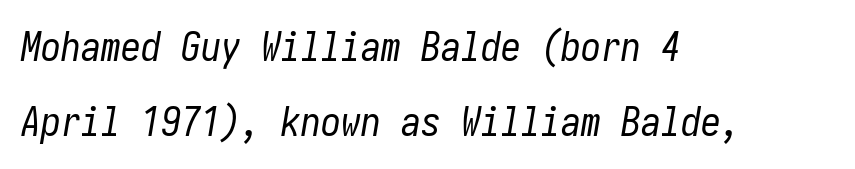
Is the type heavy? It reads as light-to-regular instead. Tall strokes in this sample are angled rather than plumb. The paragraph shown leans on its left margin. No word sits above an underline. Spacing between characters is what you'd get straight out of the box.
